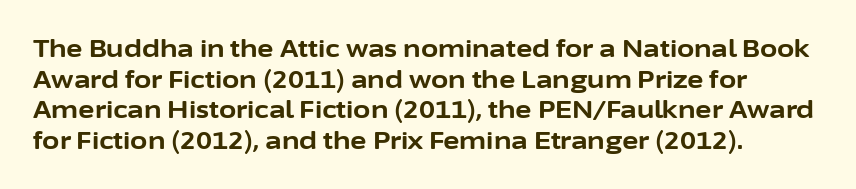
The image shows 25 px bold type, upright; set left-aligned, line spacing 1.23x, normal letter spacing, not underlined.
